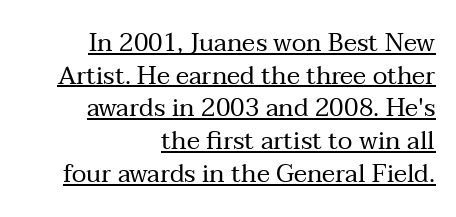
{"italic": "no", "bold": "no", "underline": "yes", "align": "right", "line_spacing": "normal", "line_spacing_ratio": 1.31, "letter_spacing": "normal", "letter_spacing_em": 0.0, "glyph_px": 25}
